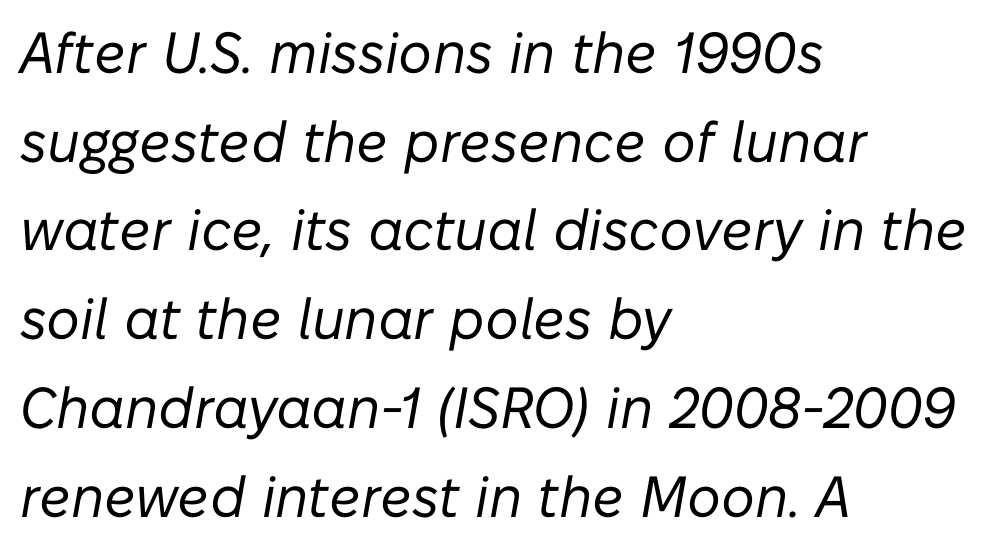
The image shows 58 px regular-weight type, italic (leaning right); set left-aligned, normal line spacing (1.53x), normal letter spacing, not underlined; low stroke contrast and a medium x-height.
